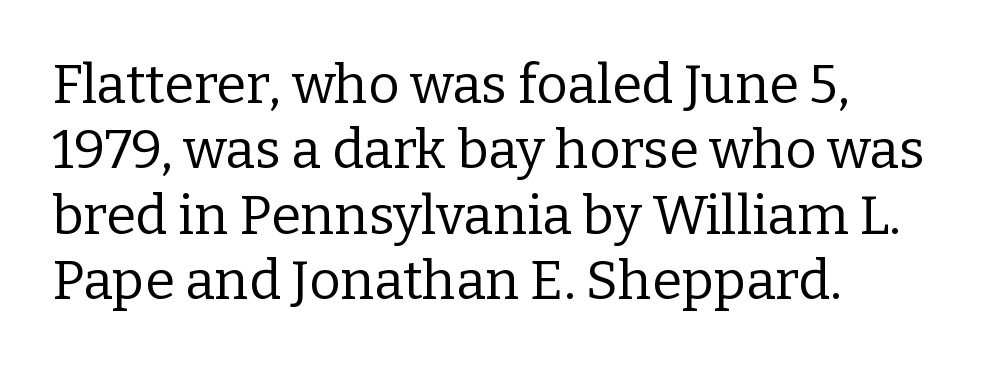
{"serif": "yes", "italic": "no", "bold": "no", "weight": "regular", "width": "normal", "stroke_contrast": "low", "x_height": "medium", "monospaced": "no", "underline": "no", "align": "left", "line_spacing_ratio": 1.21, "letter_spacing": "normal", "letter_spacing_em": 0.0, "glyph_px": 54}
